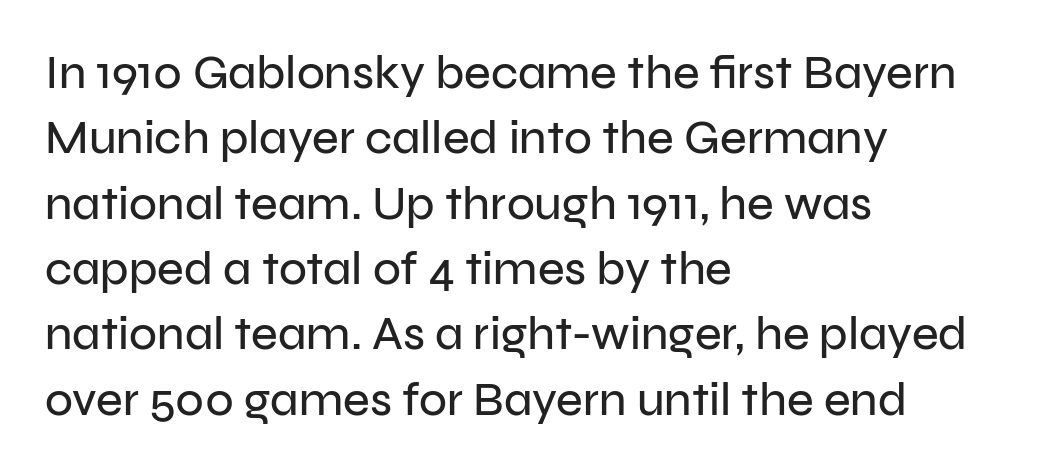
Q: Is the text italic (slanted)? A: No, it is upright.
Q: Is the typeface a serif or a sans-serif typeface? A: Sans-serif.
Q: Is the text underlined? A: No.
Q: How is the paragraph aligned? A: Left-aligned.
Q: Is the spacing between letters normal or unusually wide? A: Normal.
Q: Is the spacing between lines tight, normal or loose? A: Normal.
Q: Width (condensed, normal, or wide)? A: Normal.
Q: Stroke contrast? A: Low.
Q: x-height? A: Medium.
Q: Monospaced? A: No.
